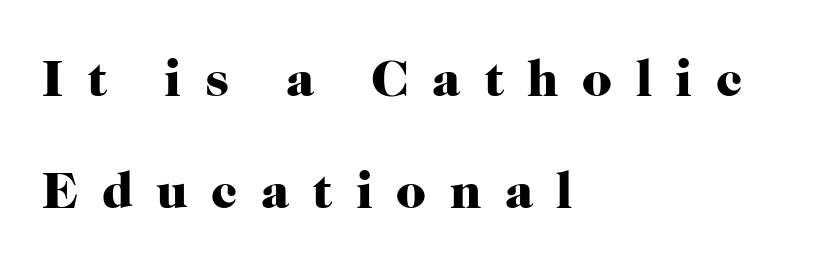
Q: Is the text bold? A: Yes.
Q: Is the text italic (slanted)? A: No, it is upright.
Q: Is the typeface a serif or a sans-serif typeface? A: Serif.
Q: Is the text underlined? A: No.
Q: How is the paragraph aligned? A: Left-aligned.
Q: Is the spacing between letters normal or unusually wide? A: Unusually wide.
Q: Is the spacing between lines tight, normal or loose? A: Loose.
Q: Width (condensed, normal, or wide)? A: Normal.
Q: Stroke contrast? A: High.
Q: x-height? A: Medium.
Q: Monospaced? A: No.
